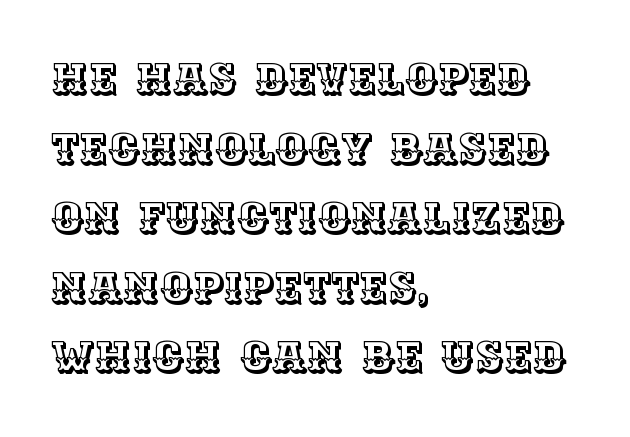
Normally led — the rows are evenly, conventionally spaced. Compared with typical body copy, the letter spacing here is the same. The ragged edge is on the right, which tells us the setting is flush left. These lines are rendered in a variable-pitch font. Clear beneath every line of the passage. Rendered with straight, roman letterforms.
